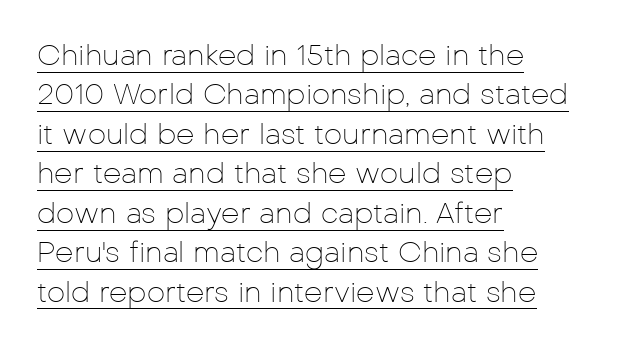
{"serif": "no", "italic": "no", "bold": "no", "weight": "thin", "width": "normal", "stroke_contrast": "low", "x_height": "medium", "monospaced": "no", "underline": "yes", "align": "left", "line_spacing": "normal", "line_spacing_ratio": 1.36, "letter_spacing": "normal", "letter_spacing_em": 0.0, "glyph_px": 29}
